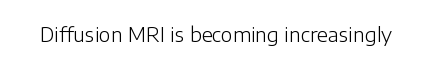
Posture: upright roman. Short note: letters normally spaced. The weight would be labelled regular, book, light, or lighter still. Lines of text with bare space underneath.
